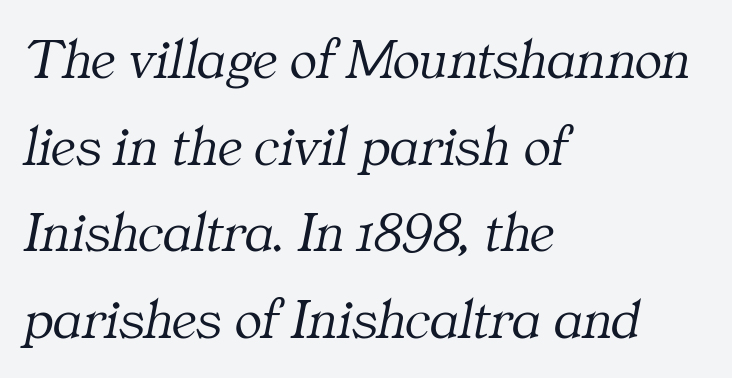
{"serif": "yes", "italic": "yes", "lean": "right", "slant_degrees": 11, "bold": "no", "weight": "light", "width": "normal", "stroke_contrast": "medium", "x_height": "medium", "monospaced": "no", "underline": "no", "align": "left", "line_spacing": "normal", "line_spacing_ratio": 1.52, "letter_spacing": "normal", "letter_spacing_em": 0.0, "glyph_px": 57}
